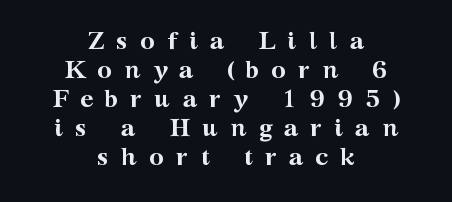
Anything drawn beneath the words? Only blank space. Style check: upright. One-word summary of the alignment: center. A full-strength bold gives these letters their thick strokes. This sample uses expanded letter spacing, leaving extra air between glyphs.
